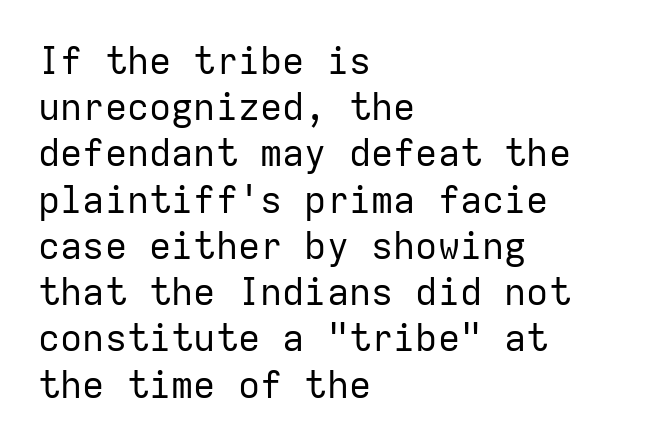
Q: Is the text bold? A: No.
Q: Is the text italic (slanted)? A: No, it is upright.
Q: Is the typeface a serif or a sans-serif typeface? A: Sans-serif.
Q: Is the text underlined? A: No.
Q: How is the paragraph aligned? A: Left-aligned.
Q: Is the spacing between letters normal or unusually wide? A: Normal.
Q: Is the spacing between lines tight, normal or loose? A: Normal.
Q: Width (condensed, normal, or wide)? A: Normal.
Q: Stroke contrast? A: Low.
Q: x-height? A: Medium.
Q: Monospaced? A: Yes.
